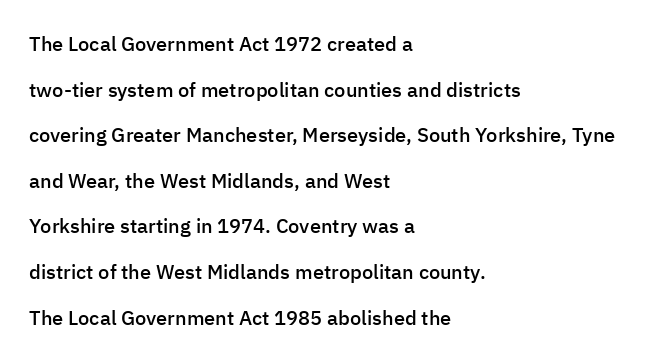
Q: Is the text bold? A: Semi-bold.
Q: Is the text italic (slanted)? A: No, it is upright.
Q: Is the text underlined? A: No.
Q: How is the paragraph aligned? A: Left-aligned.
Q: Is the spacing between letters normal or unusually wide? A: Normal.
Q: Is the spacing between lines tight, normal or loose? A: Loose.
